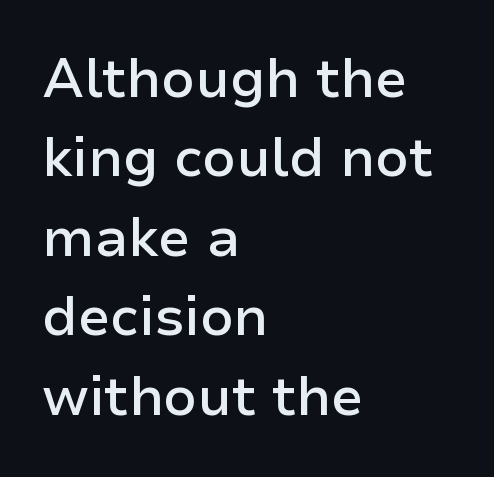
{"serif": "no", "italic": "no", "bold": "semi", "weight": "semibold", "width": "normal", "stroke_contrast": "low", "x_height": "medium", "monospaced": "no", "underline": "no", "align": "left", "line_spacing": "normal", "line_spacing_ratio": 1.47, "letter_spacing": "normal", "letter_spacing_em": 0.0, "glyph_px": 54}
